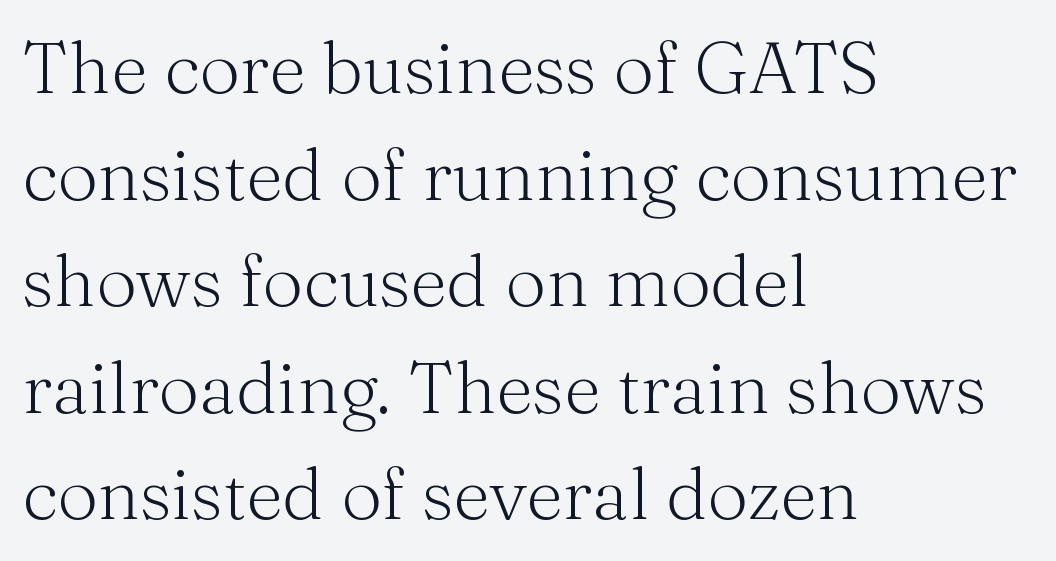
The image shows 72 px light serif type, upright; set left-aligned, normal line spacing (1.48x), normal letter spacing, not underlined; medium stroke contrast and a medium x-height.
